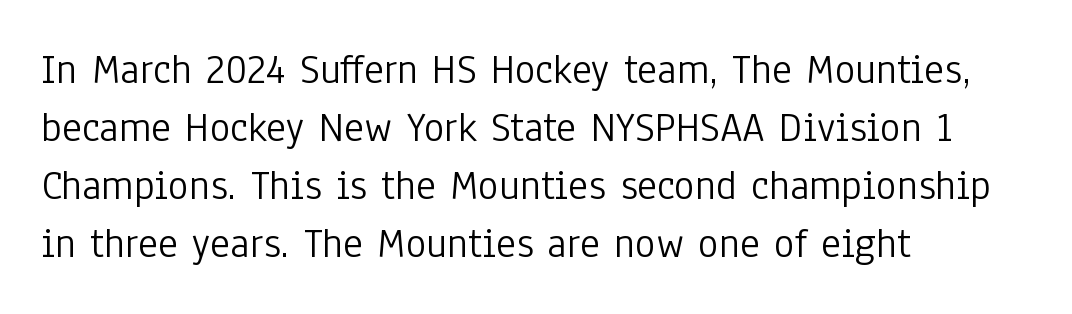
{"serif": "no", "italic": "no", "bold": "no", "weight": "light", "width": "condensed", "stroke_contrast": "low", "x_height": "medium", "monospaced": "no", "underline": "no", "align": "left", "line_spacing": "normal", "line_spacing_ratio": 1.35, "letter_spacing": "normal", "letter_spacing_em": 0.0, "glyph_px": 43}
